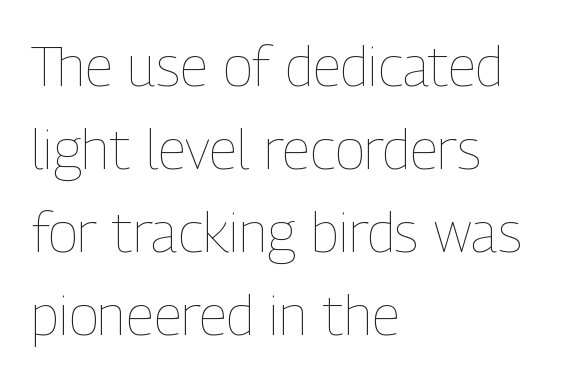
The image shows 56 px thin, condensed type, upright; set left-aligned, normal line spacing (1.48x), normal letter spacing, not underlined; low stroke contrast and a medium x-height.
